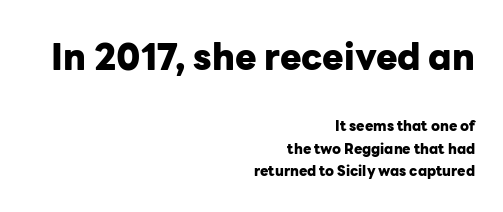
{"serif": "no", "italic": "no", "bold": "yes", "weight": "heavy", "width": "normal", "stroke_contrast": "low", "x_height": "medium", "monospaced": "no", "underline": "no", "align": "right", "line_spacing": "normal", "line_spacing_ratio": 1.6, "letter_spacing": "normal", "letter_spacing_em": 0.0, "larger_block": "first", "size_ratio": 2.57, "glyph_px": 36}
